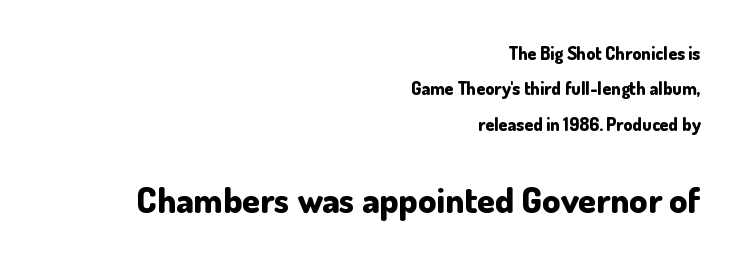
{"serif": "no", "italic": "no", "bold": "yes", "weight": "bold", "width": "normal", "stroke_contrast": "low", "x_height": "small", "monospaced": "no", "underline": "no", "align": "right", "line_spacing": "loose", "line_spacing_ratio": 1.97, "letter_spacing": "normal", "letter_spacing_em": 0.0, "larger_block": "second", "size_ratio": 2.0, "glyph_px": 36}
